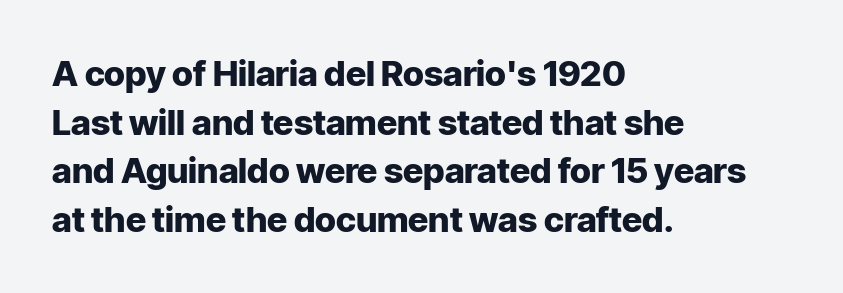
Q: Is the text bold? A: Yes.
Q: Is the text italic (slanted)? A: No, it is upright.
Q: Is the typeface a serif or a sans-serif typeface? A: Sans-serif.
Q: Is the text underlined? A: No.
Q: How is the paragraph aligned? A: Left-aligned.
Q: Is the spacing between letters normal or unusually wide? A: Normal.
Q: Is the spacing between lines tight, normal or loose? A: Normal.
Q: Width (condensed, normal, or wide)? A: Normal.
Q: Stroke contrast? A: Low.
Q: x-height? A: Medium.
Q: Monospaced? A: No.
